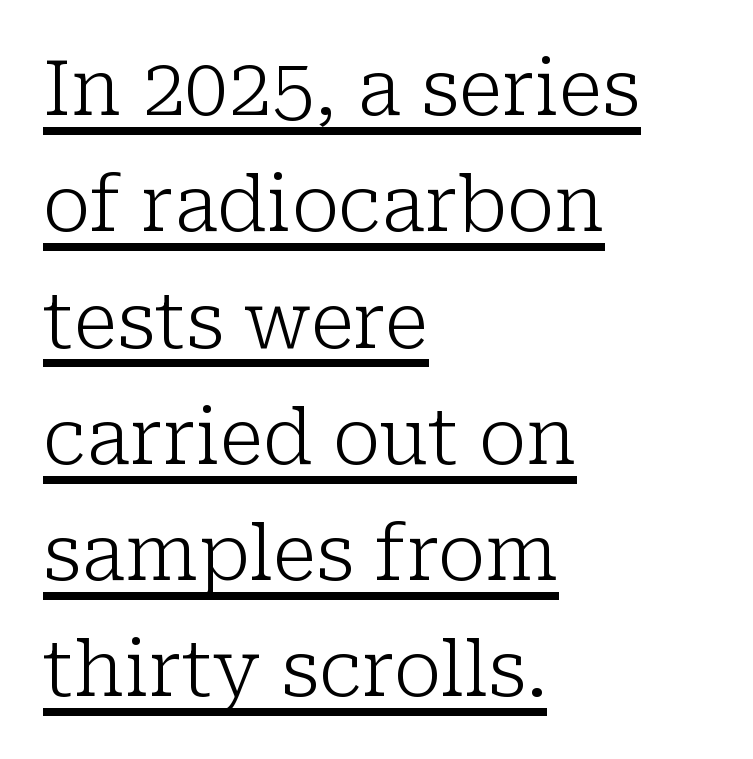
Students, observe the line beneath the letters — that is underlining. The letterforms sit shoulder to shoulder at normal distance. Posture: straight, roman, zero tilt. Weight: regular or lighter. These lines are rendered in a variable-pitch font. The rendering shows small feet on the letterforms — a serif design.
